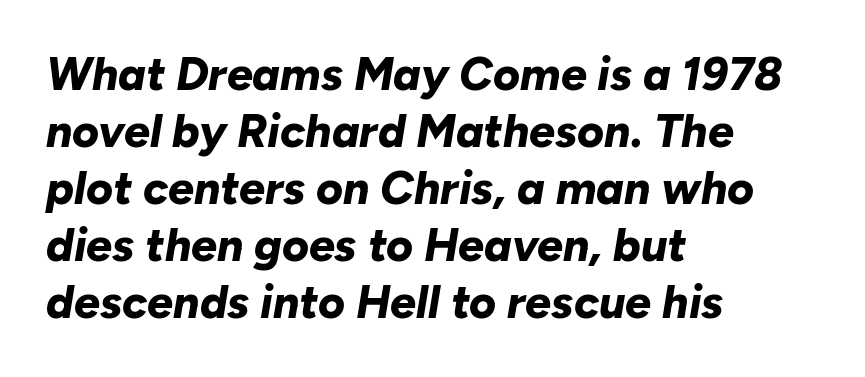
{"italic": "yes", "lean": "right", "slant_degrees": 10, "bold": "yes", "weight": "bold", "width": "normal", "stroke_contrast": "low", "x_height": "medium", "monospaced": "no", "underline": "no", "align": "left", "line_spacing_ratio": 1.24, "letter_spacing": "normal", "letter_spacing_em": 0.0, "glyph_px": 46}
